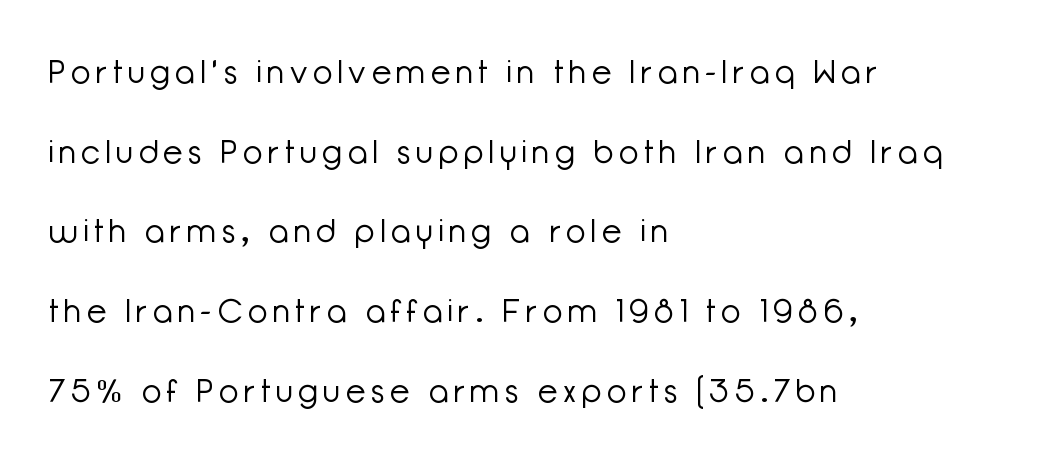
Q: Is the text bold? A: No.
Q: Is the text italic (slanted)? A: No, it is upright.
Q: Is the typeface a serif or a sans-serif typeface? A: Sans-serif.
Q: Is the text underlined? A: No.
Q: How is the paragraph aligned? A: Left-aligned.
Q: Is the spacing between lines tight, normal or loose? A: Loose.
Q: Width (condensed, normal, or wide)? A: Normal.
Q: Stroke contrast? A: Low.
Q: x-height? A: Medium.
Q: Monospaced? A: No.
